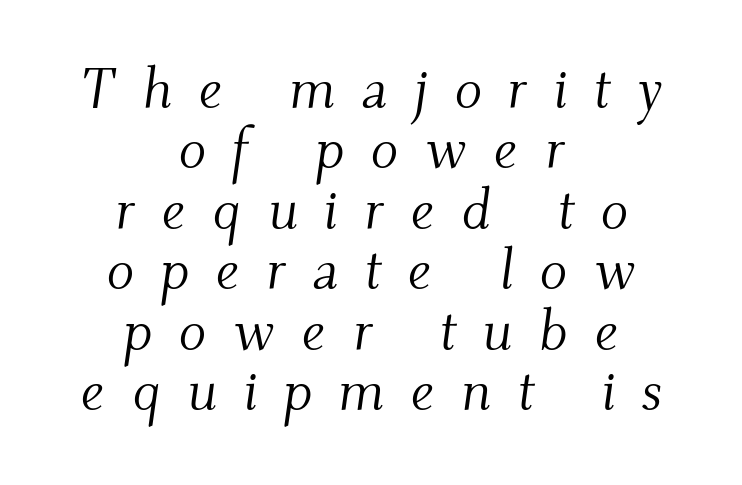
The face used here is proportionally spaced, like ordinary book or web type. Letter spacing: wide. The letters are slanted; this is an italic face. The area under the type is left untouched. The typesetter chose a symmetrical, centered arrangement here. The strokes carry an ordinary text weight at most.
